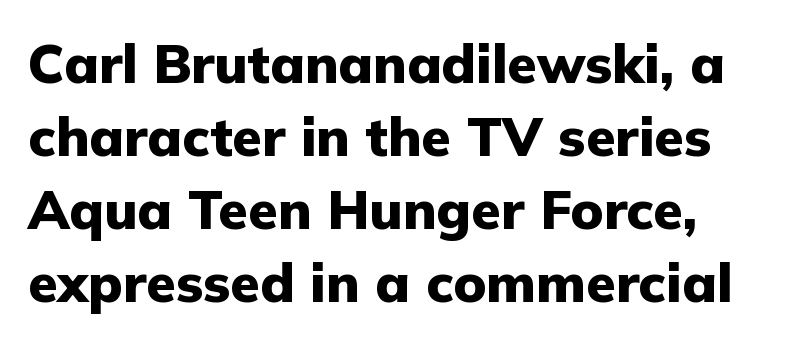
Q: Is the text bold? A: Yes.
Q: Is the text italic (slanted)? A: No, it is upright.
Q: Is the typeface a serif or a sans-serif typeface? A: Sans-serif.
Q: Is the text underlined? A: No.
Q: Is the spacing between letters normal or unusually wide? A: Normal.
Q: Is the spacing between lines tight, normal or loose? A: Normal.
Q: Width (condensed, normal, or wide)? A: Normal.
Q: Stroke contrast? A: Low.
Q: x-height? A: Medium.
Q: Monospaced? A: No.
